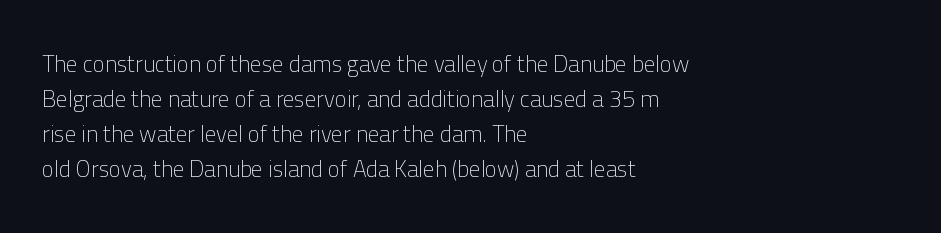
Q: Is the text bold? A: No.
Q: Is the text italic (slanted)? A: No, it is upright.
Q: Is the text underlined? A: No.
Q: How is the paragraph aligned? A: Left-aligned.
Q: Is the spacing between letters normal or unusually wide? A: Normal.
Q: Is the spacing between lines tight, normal or loose? A: Normal.
